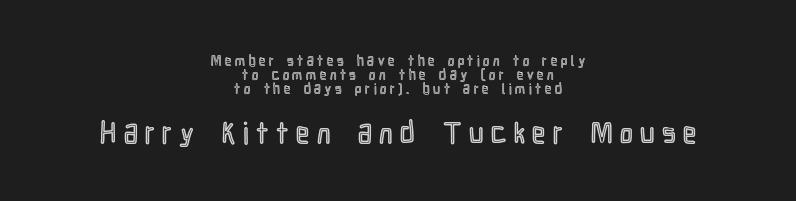
Q: Is the text italic (slanted)? A: No, it is upright.
Q: Is the text underlined? A: No.
Q: How is the paragraph aligned? A: Centered.
Q: Is the spacing between letters normal or unusually wide? A: Unusually wide.
Q: Is the spacing between lines tight, normal or loose? A: Tight.
Q: Which block of text is set in a larger size, the first (top) or the second (bottom)? A: The second (bottom) one.
Q: Width (condensed, normal, or wide)? A: Condensed.
Q: x-height? A: Medium.
Q: Monospaced? A: No.
